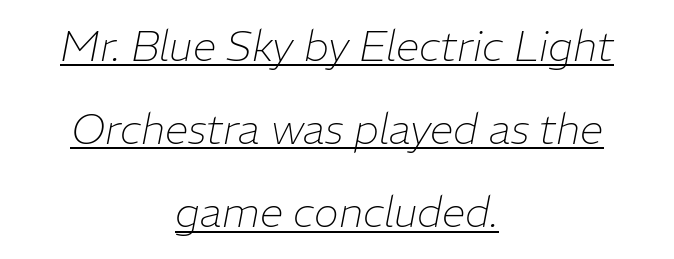
The image shows 42 px thin type, italic (leaning right); set centered, loose line spacing (1.98x), normal letter spacing, underlined; low stroke contrast and a medium x-height.
